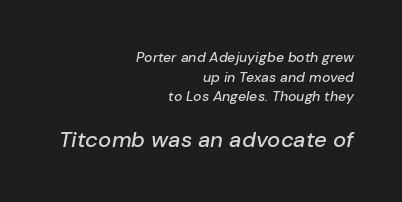
{"italic": "yes", "lean": "right", "slant_degrees": 10, "underline": "no", "align": "right", "line_spacing": "normal", "line_spacing_ratio": 1.41, "letter_spacing": "normal", "letter_spacing_em": 0.0, "larger_block": "second", "size_ratio": 1.57, "glyph_px": 22}
